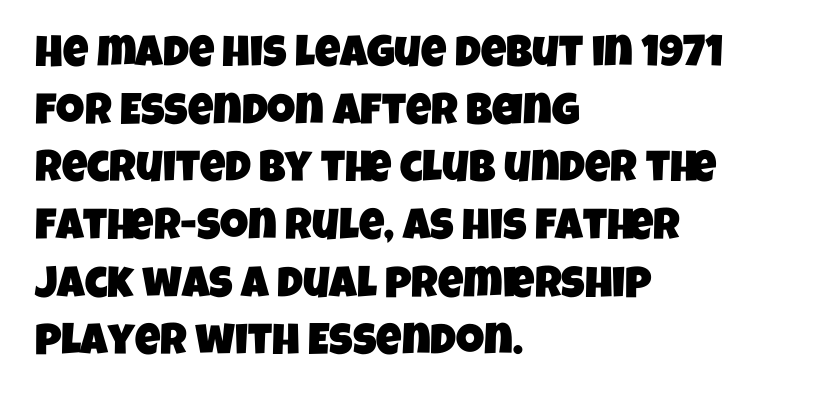
{"serif": "no", "width": "condensed", "stroke_contrast": "low", "x_height": "large", "monospaced": "no", "underline": "no", "align": "left", "line_spacing": "normal", "line_spacing_ratio": 1.31, "letter_spacing": "normal", "letter_spacing_em": 0.0, "glyph_px": 44}
